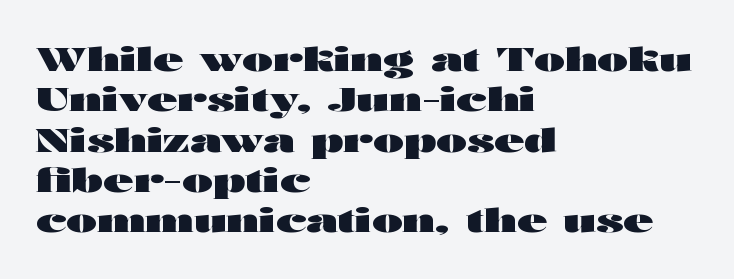
{"italic": "no", "bold": "yes", "weight": "heavy", "width": "wide", "stroke_contrast": "high", "x_height": "medium", "monospaced": "no", "underline": "no", "align": "left", "line_spacing_ratio": 1.22, "letter_spacing": "normal", "letter_spacing_em": 0.0, "glyph_px": 33}
